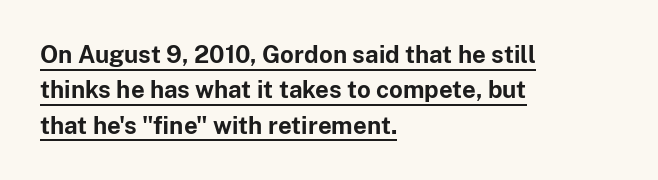
The image shows 24 px bold type, upright; set left-aligned, normal line spacing (1.47x), normal letter spacing, underlined.
